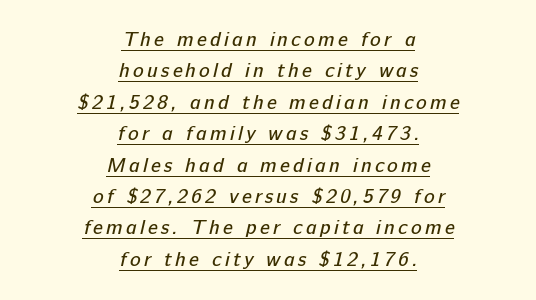
{"bold": "no", "underline": "yes", "align": "center", "line_spacing": "normal", "line_spacing_ratio": 1.57, "glyph_px": 20}
